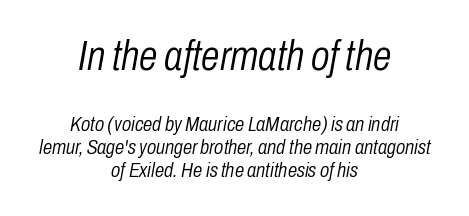
Spacing between characters is what you'd get straight out of the box. The line-height multiplier appears low, near solid setting. Top chunk: large. Bottom chunk: small. You could not count columns in this text — the font is proportionally spaced. Slant detected: the letters are inclined. The text block is weighted toward neither margin, spreading evenly from the middle.
